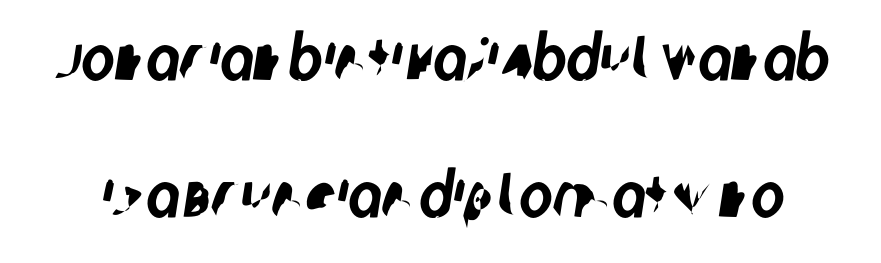
Does extra space separate the letters? No, they use regular spacing. Letterform terminals end flat and unadorned throughout the passage. Beneath every word, the page is bare. Reading down the column, the eye jumps a long way to each next line. The passage shown is typed in a proportional face where columns would drift.
